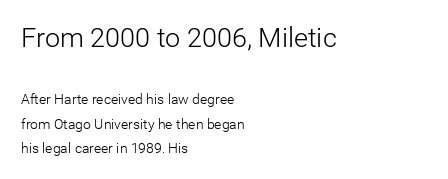
The image shows 27 px text type, upright; set left-aligned, line spacing 1.78x, normal letter spacing, not underlined; the first (top) block is 1.93x larger.
